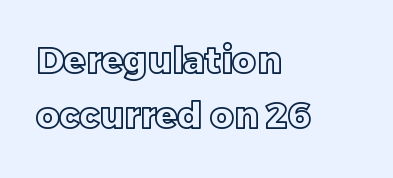
The image shows 36 px text type, upright; set left-aligned, normal line spacing (1.54x), normal letter spacing, not underlined; a large x-height.
